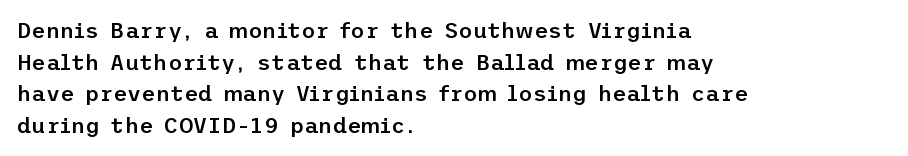
The image shows 22 px text type, upright; set left-aligned, normal line spacing (1.44x), normal letter spacing, not underlined.
